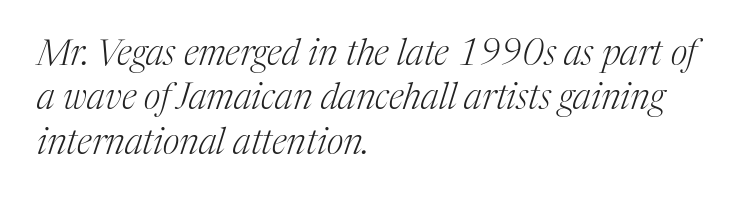
Q: Is the text bold? A: No.
Q: Is the text italic (slanted)? A: Yes, it leans right by about 17 degrees.
Q: Is the typeface a serif or a sans-serif typeface? A: Serif.
Q: Is the text underlined? A: No.
Q: How is the paragraph aligned? A: Left-aligned.
Q: Is the spacing between letters normal or unusually wide? A: Normal.
Q: Width (condensed, normal, or wide)? A: Normal.
Q: Stroke contrast? A: Medium.
Q: x-height? A: Medium.
Q: Monospaced? A: No.
